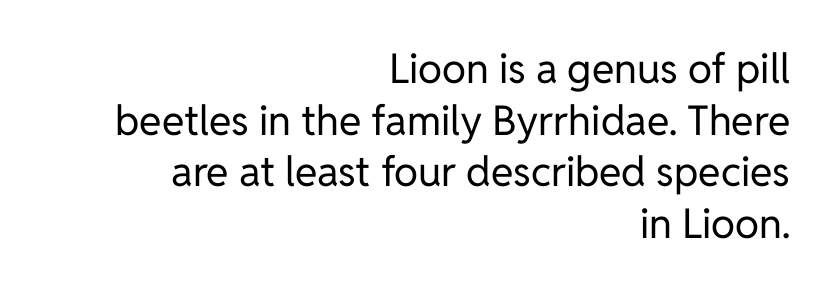
Q: Is the text bold? A: No.
Q: Is the text italic (slanted)? A: No, it is upright.
Q: Is the typeface a serif or a sans-serif typeface? A: Sans-serif.
Q: Is the text underlined? A: No.
Q: How is the paragraph aligned? A: Right-aligned.
Q: Is the spacing between letters normal or unusually wide? A: Normal.
Q: Is the spacing between lines tight, normal or loose? A: Normal.
Q: Width (condensed, normal, or wide)? A: Normal.
Q: Stroke contrast? A: Low.
Q: x-height? A: Medium.
Q: Monospaced? A: No.
